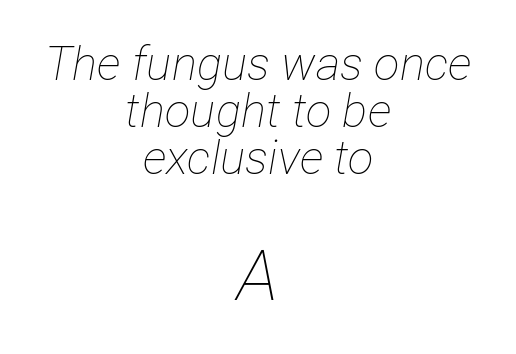
Is the lower block the larger one? Yes — the lower block carries the bigger type. Bare-footed words on every line. Proportional: the letters do not fall into vertical columns. Style check: oblique.
